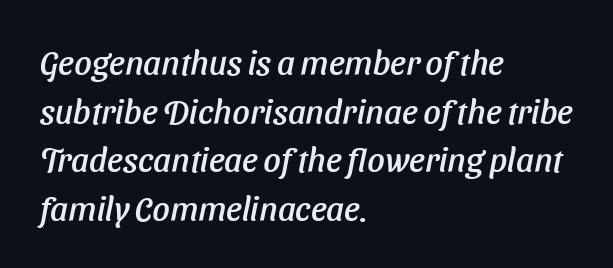
Q: Is the typeface a serif or a sans-serif typeface? A: Serif.
Q: Is the text underlined? A: No.
Q: How is the paragraph aligned? A: Left-aligned.
Q: Is the spacing between letters normal or unusually wide? A: Normal.
Q: Is the spacing between lines tight, normal or loose? A: Normal.
Q: Width (condensed, normal, or wide)? A: Normal.
Q: Stroke contrast? A: Low.
Q: x-height? A: Medium.
Q: Monospaced? A: No.
